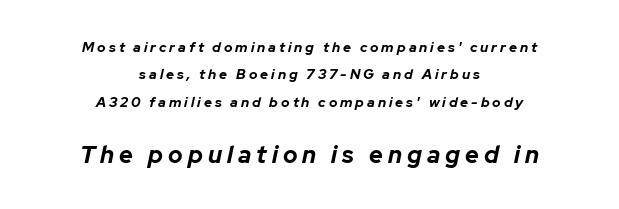
The image shows 24 px bold type, italic (leaning right); set centered, loose line spacing (1.95x), unusually wide letter spacing (+0.21 em), not underlined; the second (bottom) block is 1.71x larger.
